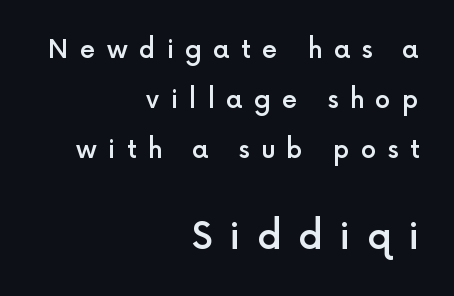
If you measured baseline to baseline, you'd find a long distance. Which of the two is more prominent by size? The second, at the bottom. Vertical strokes here are truly vertical. A student would call this right alignment; a typographer would say flush right, rag left. Bare-footed words on every line. Think of a printed novel: that variable character pitch is what you see here.
